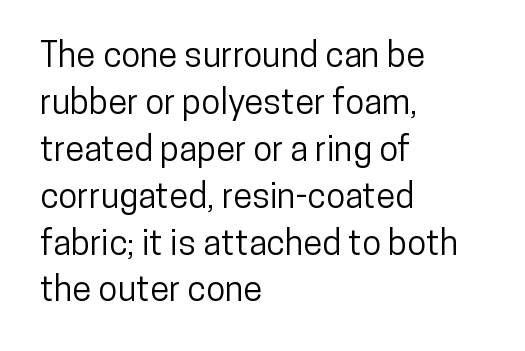
{"serif": "no", "italic": "no", "width": "condensed", "stroke_contrast": "low", "x_height": "medium", "monospaced": "no", "underline": "no", "align": "left", "line_spacing": "normal", "line_spacing_ratio": 1.34, "letter_spacing": "normal", "letter_spacing_em": 0.0, "glyph_px": 35}
